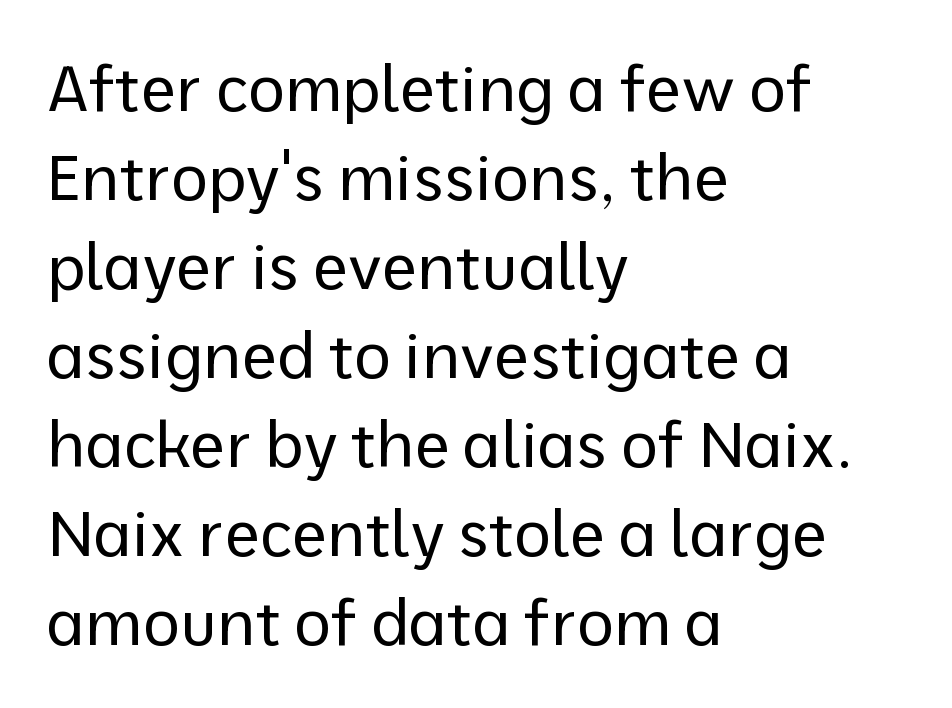
{"serif": "no", "italic": "no", "bold": "no", "weight": "regular", "width": "normal", "stroke_contrast": "low", "x_height": "medium", "monospaced": "no", "underline": "no", "align": "left", "line_spacing": "normal", "line_spacing_ratio": 1.39, "letter_spacing": "normal", "letter_spacing_em": 0.0, "glyph_px": 64}
